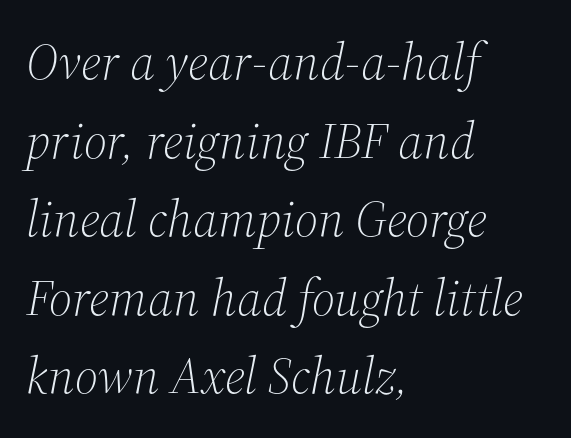
Q: Is the text bold? A: No.
Q: Is the text italic (slanted)? A: Yes, it leans right by about 12 degrees.
Q: Is the typeface a serif or a sans-serif typeface? A: Serif.
Q: Is the text underlined? A: No.
Q: How is the paragraph aligned? A: Left-aligned.
Q: Is the spacing between letters normal or unusually wide? A: Normal.
Q: Is the spacing between lines tight, normal or loose? A: Normal.
Q: Width (condensed, normal, or wide)? A: Normal.
Q: Stroke contrast? A: Medium.
Q: x-height? A: Medium.
Q: Monospaced? A: No.
